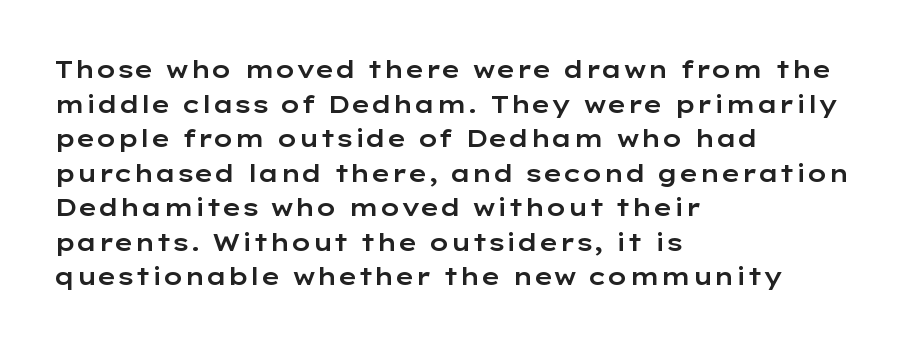
The image shows 24 px text type, upright; set left-aligned, normal line spacing (1.44x), normal letter spacing, not underlined.
